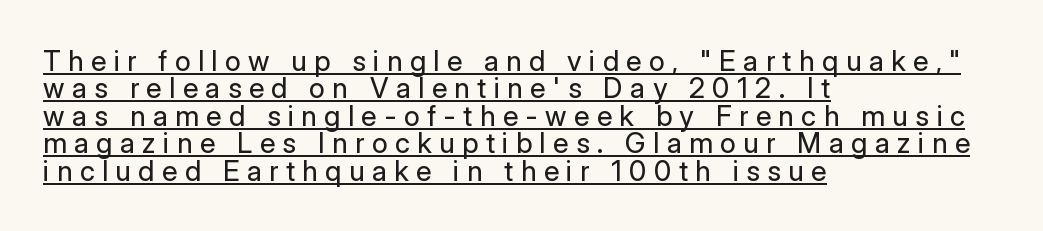
{"serif": "no", "italic": "no", "bold": "no", "weight": "regular", "width": "normal", "stroke_contrast": "low", "x_height": "medium", "monospaced": "no", "underline": "yes", "align": "left", "line_spacing": "tight", "line_spacing_ratio": 0.98, "letter_spacing": "wide", "letter_spacing_em": 0.27, "glyph_px": 28}
